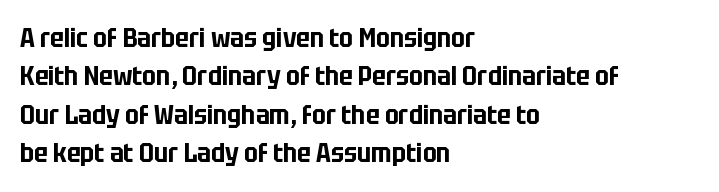
Compared with typical paragraphs, the rows here are spaced about the same. Posture: straight, roman, zero tilt. Inter-character spacing is left at the font's built-in metrics. The space beneath each line is pristine and unruled. The compositor pushed each line to the left boundary.
